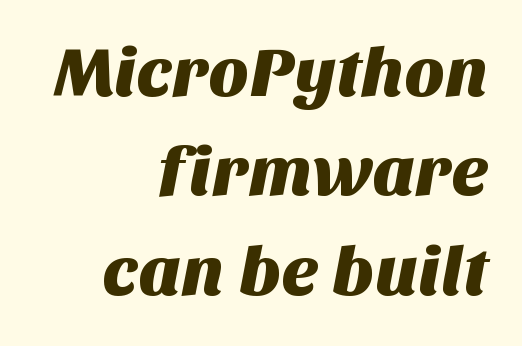
The image shows 69 px sans-serif type; set right-aligned, normal line spacing (1.44x), normal letter spacing, not underlined; medium stroke contrast and a large x-height.
